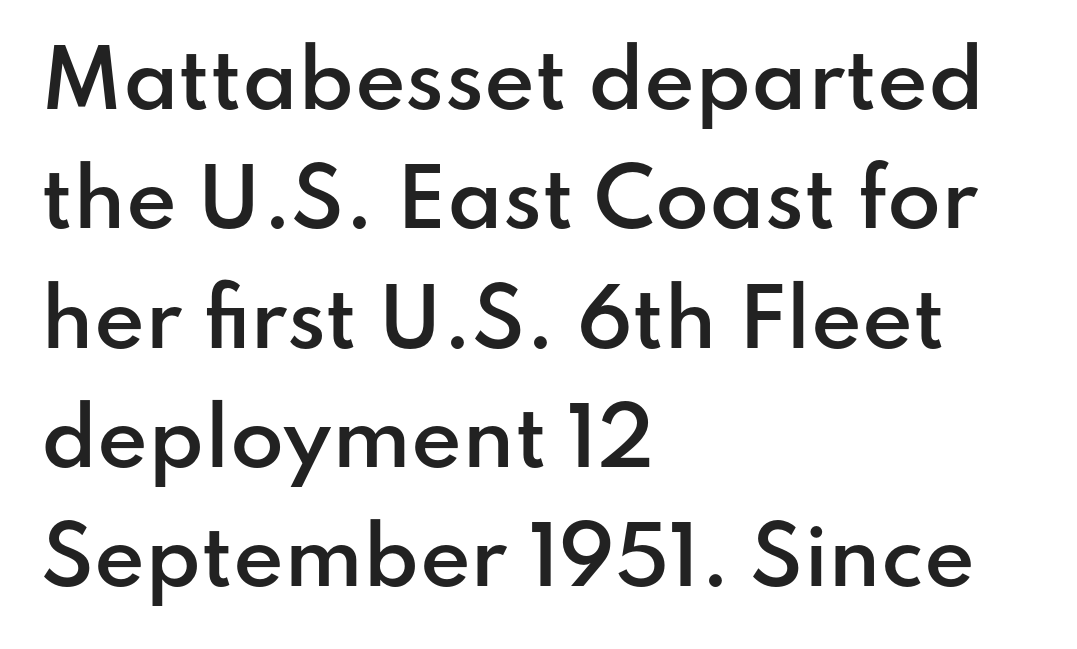
Caption: multi-line text, flush left, ragged right. Each row of text sits above clean, open space. The font's upright variant was chosen for this text. The passage shown is typeset with a sans-serif family. Regular leading. Here the designer chose a conventional face with non-uniform glyph widths.
